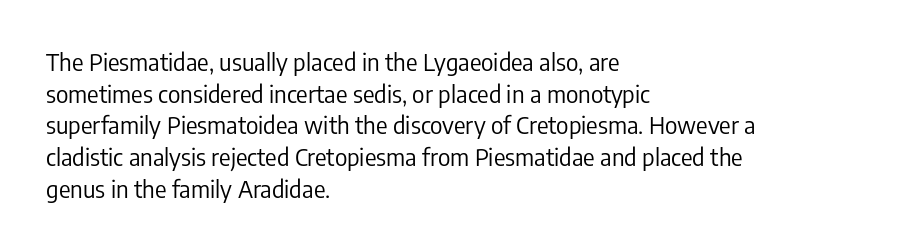
The image shows 24 px text type, upright; set left-aligned, normal line spacing (1.32x), normal letter spacing, not underlined.
